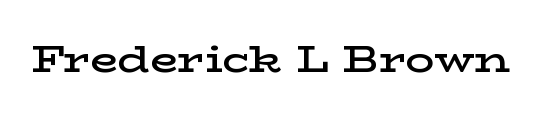
{"serif": "yes", "italic": "no", "bold": "semi", "weight": "semibold", "width": "wide", "stroke_contrast": "low", "x_height": "medium", "monospaced": "no", "underline": "no", "letter_spacing": "normal", "letter_spacing_em": 0.0, "glyph_px": 36}
